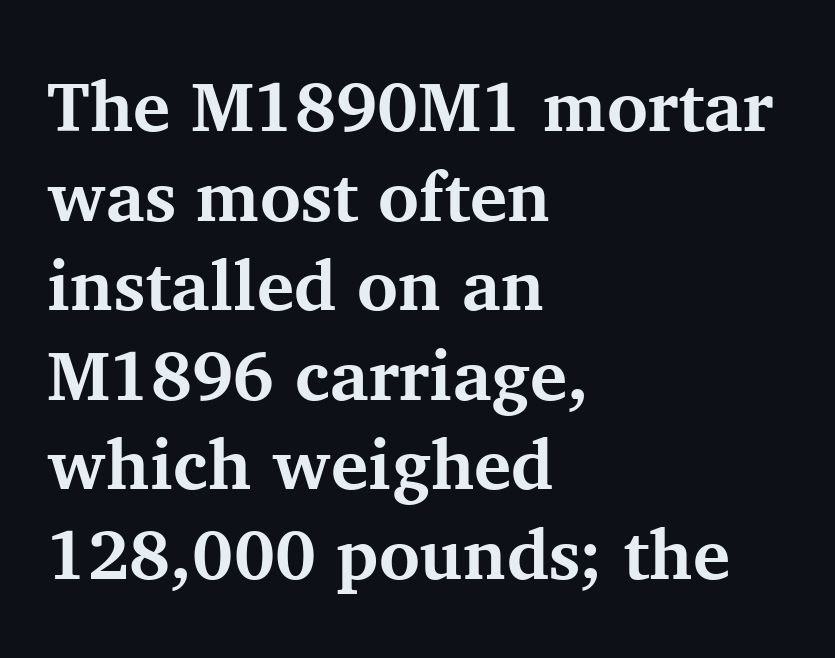
Character widths vary here, with narrow letters taking less room than wide ones. Look at the stroke-to-counter ratio: heavy, a bold. Between one letter and the next there's only the usual sliver of space. Has an underline been added? It has not.
